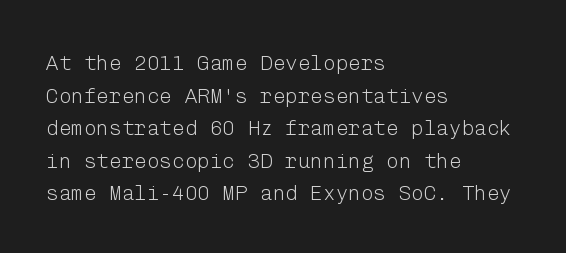
The axis of the letterforms is exactly vertical. Here the glyphs are tracked normally, forming tight word shapes. Descenders hang freely into open space. Line beginnings align vertically; line endings do not. The rows are spaced the way most documents space them.
